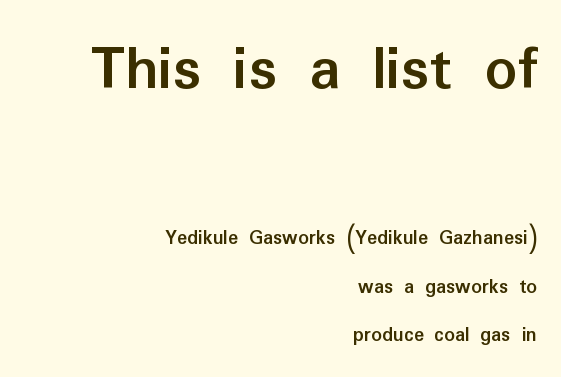
The image shows 64 px semibold sans-serif type, upright; set right-aligned, loose line spacing (2.31x), normal letter spacing, not underlined; the first (top) block is 3.05x larger; low stroke contrast and a medium x-height.
